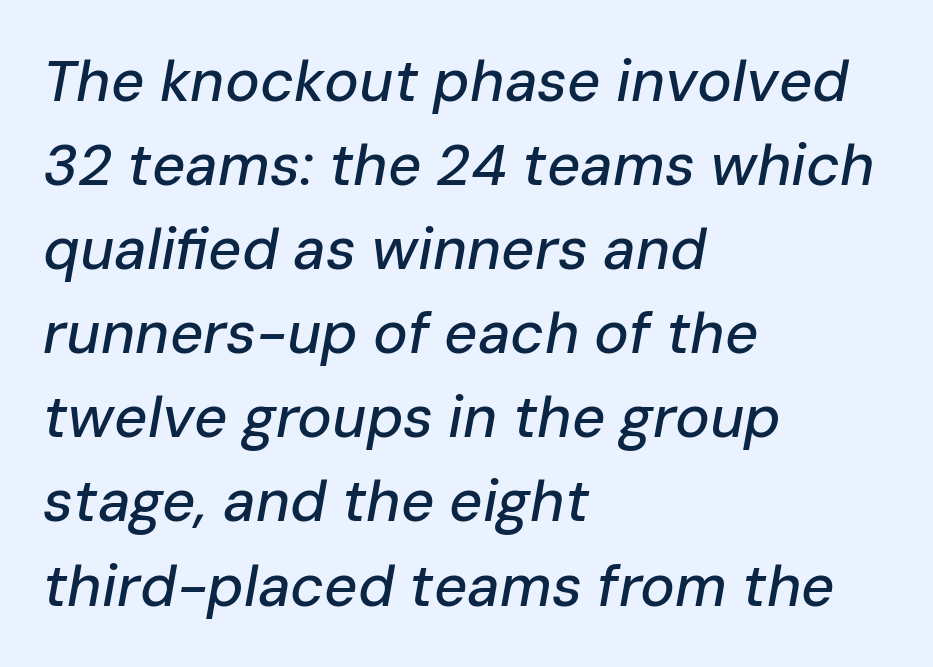
You could not count columns in this text — the font is proportionally spaced. Observe the lean: these are italic letterforms. This sample is left-justified, so line endings fall wherever the words run out. The lines sit at an ordinary, default distance from one another.
